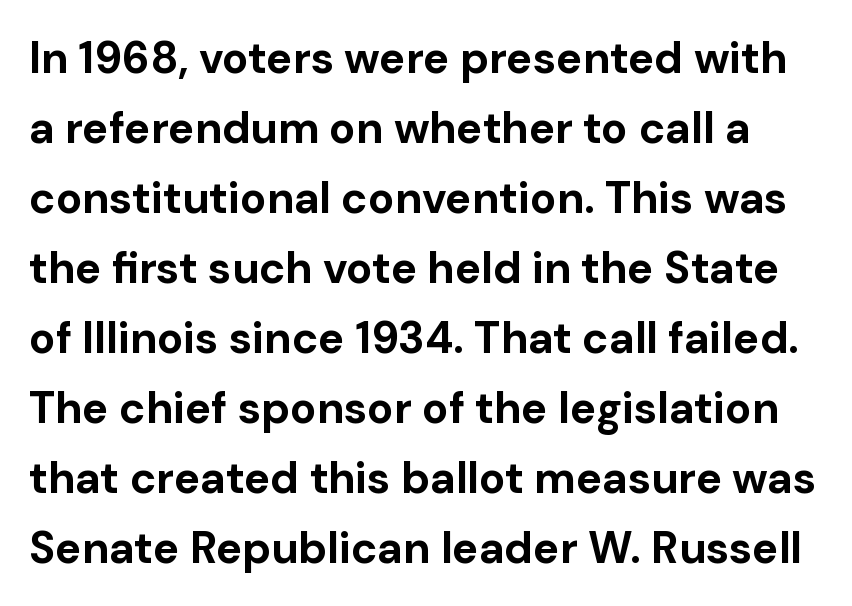
Compared with typical body copy, the letter spacing here is the same. Its strokes are broad and dark, the hallmark of bold type. This rendering employs a face without finishing strokes, i.e., a sans-serif. Think of a printed novel: that variable character pitch is what you see here. The specimen omits any rule beneath the text block's lines.
